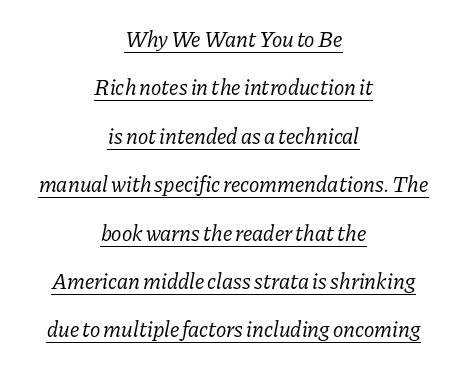
Q: Is the text bold? A: No.
Q: Is the text italic (slanted)? A: Yes, it leans right by about 11 degrees.
Q: Is the text underlined? A: Yes.
Q: How is the paragraph aligned? A: Centered.
Q: Is the spacing between letters normal or unusually wide? A: Normal.
Q: Is the spacing between lines tight, normal or loose? A: Loose.
